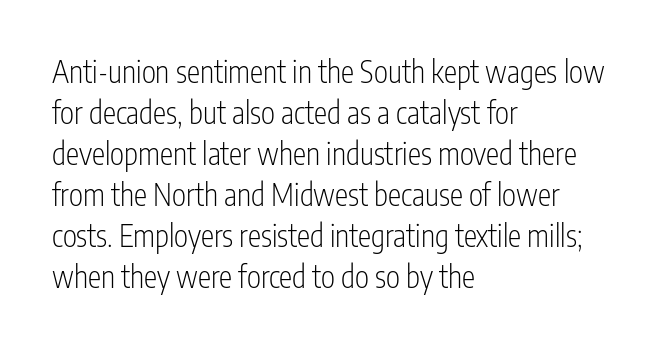
The rendering uses natural spacing where letterforms have individual widths. This sample uses plain, unmodified letter spacing. I'd call this a sans setting — the letters go barefoot. The weight tops out at a normal text grade.
